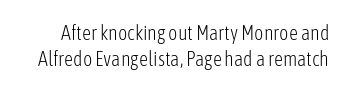
Q: Is the text bold? A: No.
Q: Is the text italic (slanted)? A: No, it is upright.
Q: Is the text underlined? A: No.
Q: Is the spacing between letters normal or unusually wide? A: Normal.
Q: Is the spacing between lines tight, normal or loose? A: Normal.
